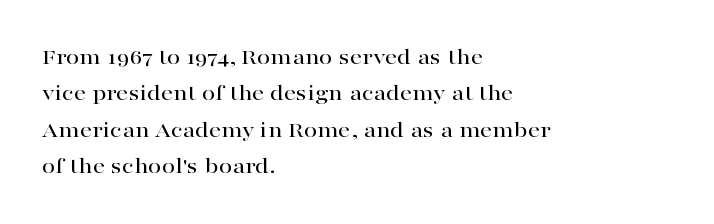
{"italic": "no", "underline": "no", "align": "left", "line_spacing": "normal", "line_spacing_ratio": 1.52, "letter_spacing": "normal", "letter_spacing_em": 0.0, "glyph_px": 24}
